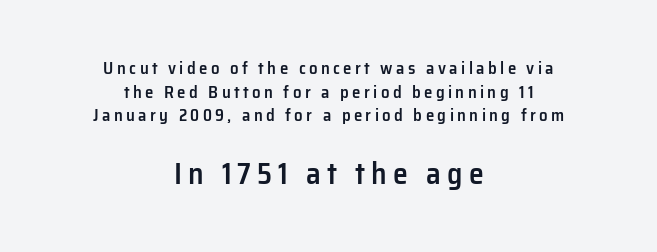
The image shows 30 px semibold sans-serif type, upright; set centered, normal line spacing (1.39x), unusually wide letter spacing (+0.2 em), not underlined; the second (bottom) block is 1.76x larger; low stroke contrast and a medium x-height.
